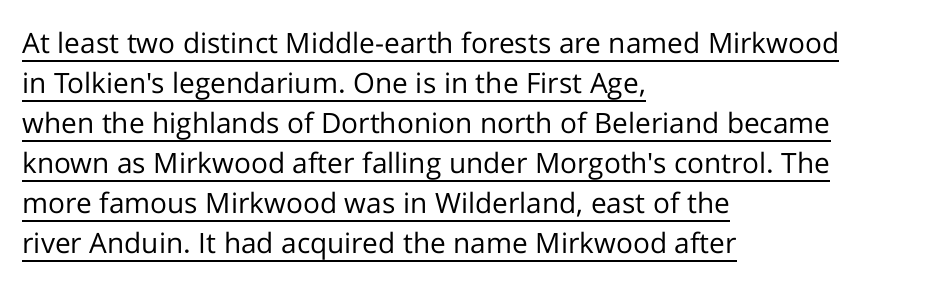
Posture: vertical. Typeset ragged right — the left edge is the straight one. The type family on display is of the sans-serif kind. Is this a fixed-width face? No — the glyphs have proportional, varying widths. Each stroke keeps to a modest, everyday thickness or less. The tracking reads as untouched default to a designer's eye.
